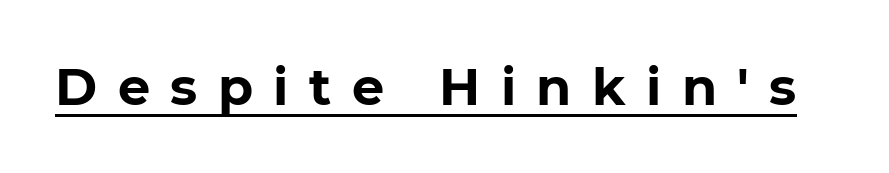
Q: Is the text bold? A: Yes.
Q: Is the text italic (slanted)? A: No, it is upright.
Q: Is the typeface a serif or a sans-serif typeface? A: Sans-serif.
Q: Is the text underlined? A: Yes.
Q: Is the spacing between letters normal or unusually wide? A: Unusually wide.
Q: Width (condensed, normal, or wide)? A: Normal.
Q: Stroke contrast? A: Low.
Q: x-height? A: Medium.
Q: Monospaced? A: No.
